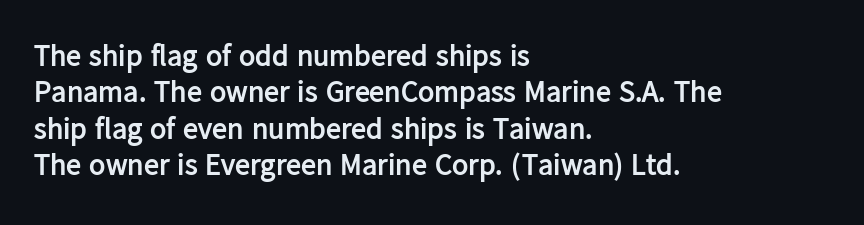
The image shows 30 px semibold sans-serif type, upright; set left-aligned, line spacing 1.21x, normal letter spacing, not underlined; low stroke contrast and a medium x-height.
